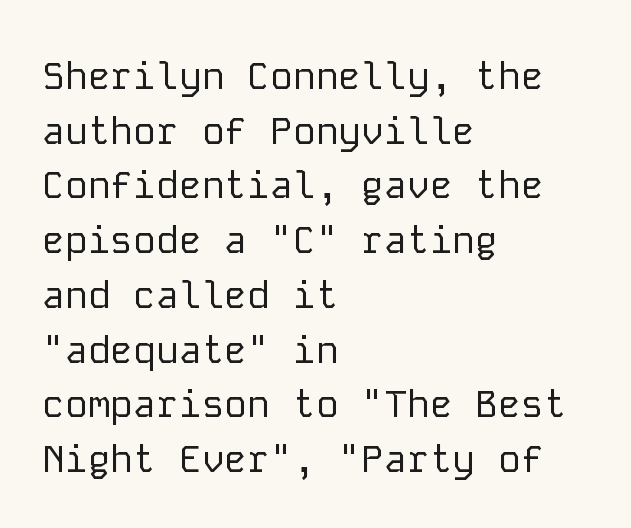
Q: Is the text bold? A: No.
Q: Is the text italic (slanted)? A: No, it is upright.
Q: Is the typeface a serif or a sans-serif typeface? A: Sans-serif.
Q: Is the text underlined? A: No.
Q: How is the paragraph aligned? A: Left-aligned.
Q: Is the spacing between letters normal or unusually wide? A: Normal.
Q: Is the spacing between lines tight, normal or loose? A: Normal.
Q: Width (condensed, normal, or wide)? A: Normal.
Q: Stroke contrast? A: Low.
Q: x-height? A: Medium.
Q: Monospaced? A: Yes.
